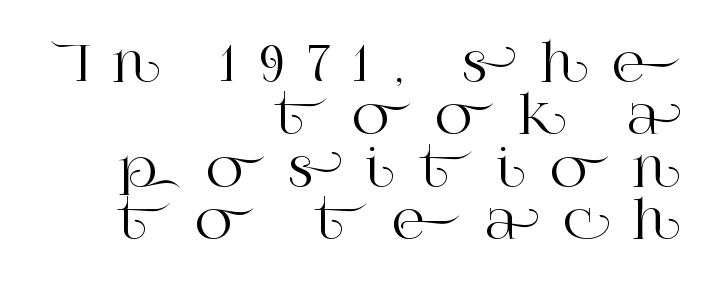
{"serif": "yes", "italic": "no", "width": "normal", "stroke_contrast": "high", "x_height": "large", "monospaced": "no", "underline": "no", "align": "right", "line_spacing": "tight", "line_spacing_ratio": 1.05, "letter_spacing": "wide", "letter_spacing_em": 0.47, "glyph_px": 50}
